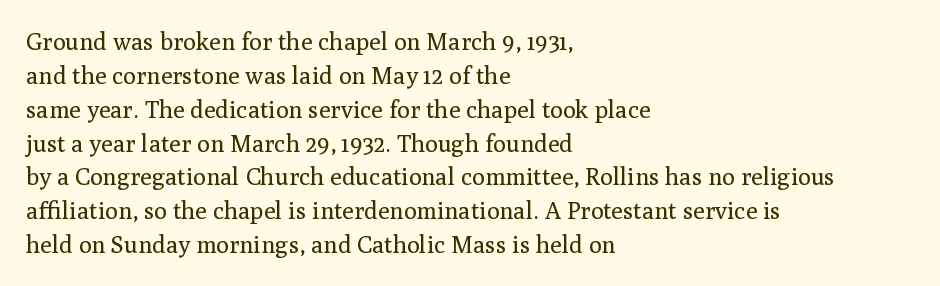
Decoration check: the copy has no underline. Teacher's note: observe the even left margin — that is flush-left alignment. Interline gaps are of average width in this sample. No chunkiness to these letters — they're not bold. These lines were composed using upright roman letters.
